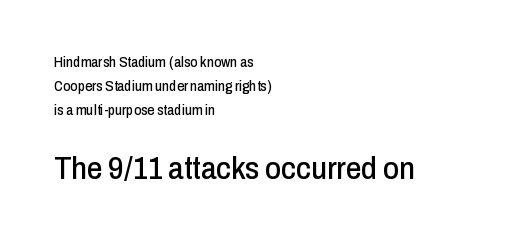
The image shows 31 px condensed sans-serif type, upright; set left-aligned, line spacing 1.72x, normal letter spacing, not underlined; the second (bottom) block is 2.21x larger; low stroke contrast and a medium x-height.
